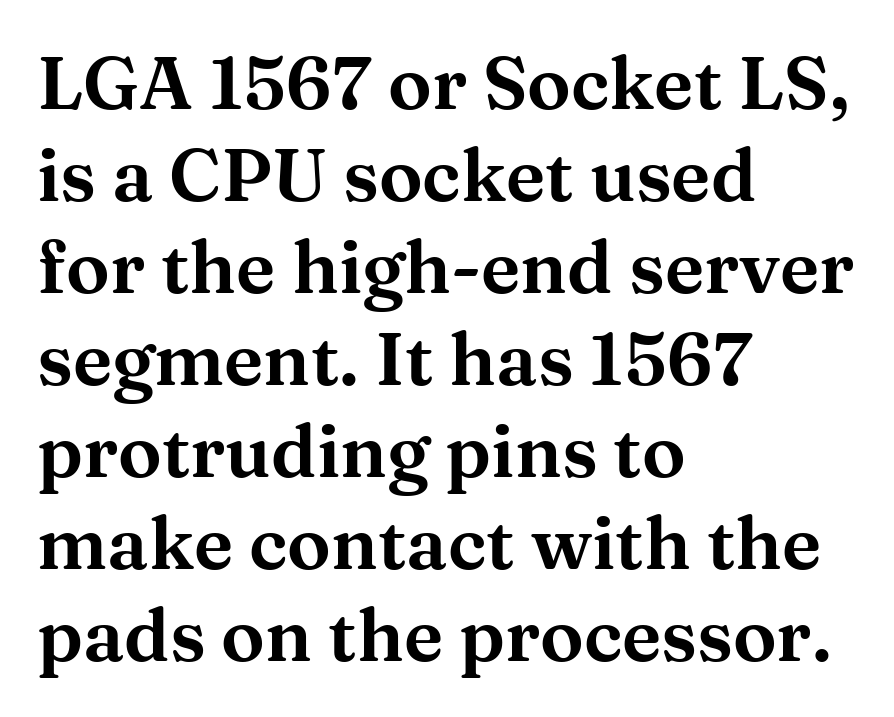
{"serif": "yes", "italic": "no", "width": "wide", "stroke_contrast": "medium", "x_height": "medium", "monospaced": "no", "underline": "no", "align": "left", "line_spacing": "normal", "line_spacing_ratio": 1.26, "letter_spacing": "normal", "letter_spacing_em": 0.0, "glyph_px": 73}
